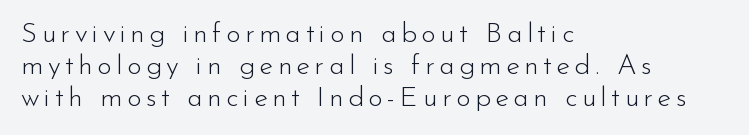
Posture: vertical. Short and long lines alike share a common starting point at left. Observe the absence of serifs on each vertical stroke in this sample. Lines of text with bare space underneath. The face used here is proportionally spaced, like ordinary book or web type. The strokes are not fattened; the text isn't bold.
